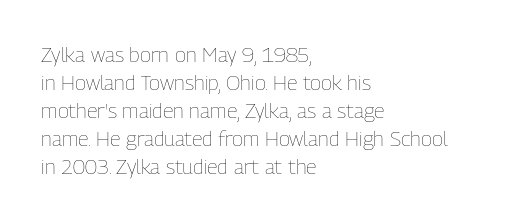
The image shows 21 px text type, upright; set left-aligned, normal line spacing (1.33x), normal letter spacing, not underlined.
